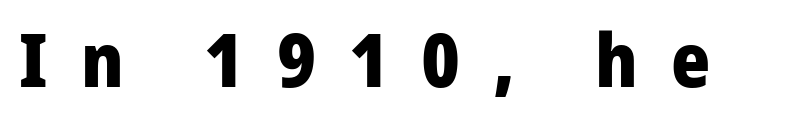
These words are printed bold, with thick strokes throughout. Letterform terminals end flat and unadorned throughout the passage. The letters advance in unequal steps, a hallmark of proportional type. No italicization has been applied; the sample stays upright.
